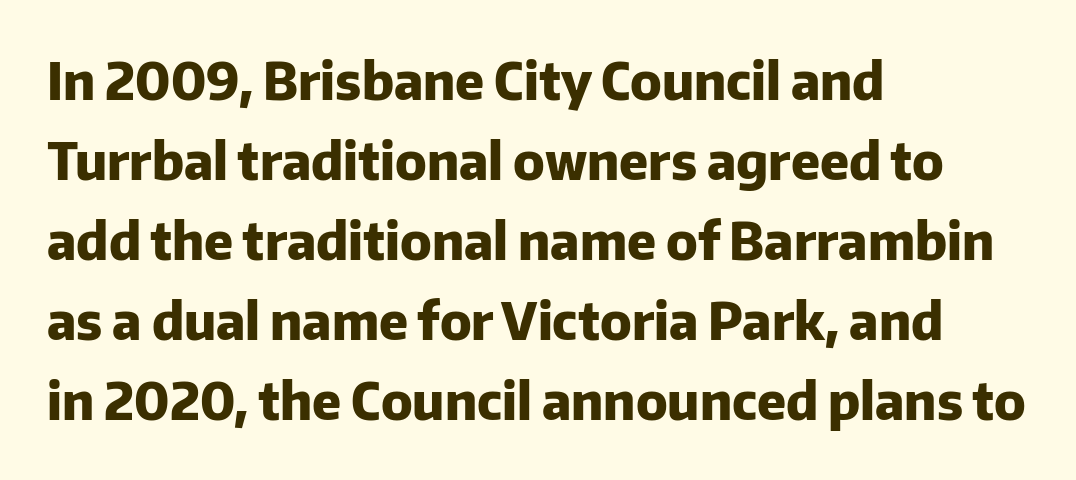
The image shows 51 px heavy sans-serif type, upright; set left-aligned, normal line spacing (1.57x), normal letter spacing, not underlined; low stroke contrast and a medium x-height.
